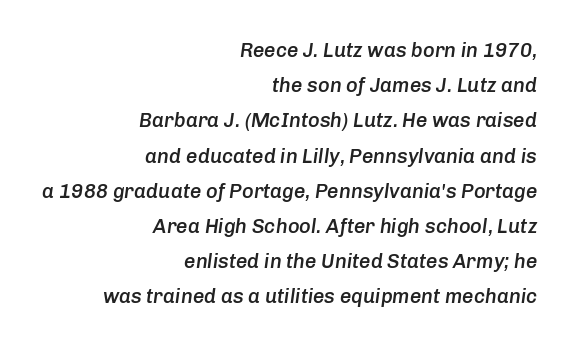
{"italic": "yes", "lean": "right", "slant_degrees": 8, "bold": "semi", "underline": "no", "align": "right", "line_spacing_ratio": 1.76, "letter_spacing": "normal", "letter_spacing_em": 0.0, "glyph_px": 20}
